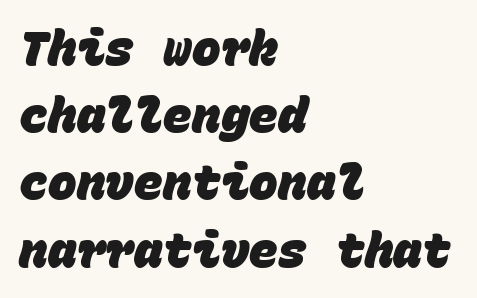
Caption: bold face, heavy strokes. The passage is arranged the way most books set body copy — flush left. This is sans-serif lettering, the kind often seen on screens and signage. This block has exactly the height ordinary leading produces.
